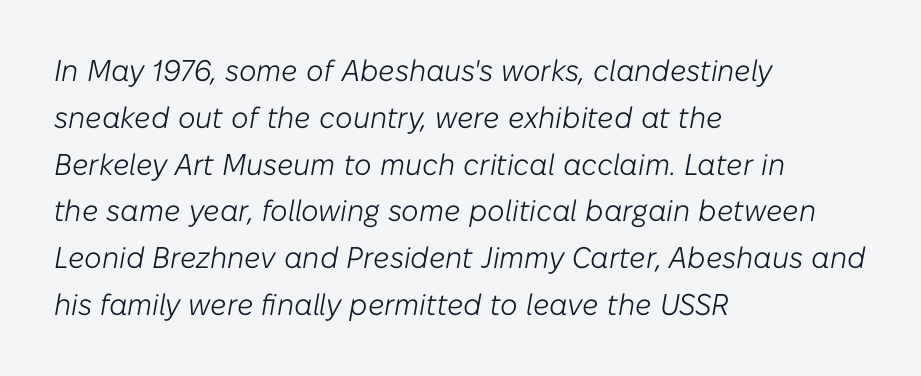
Q: Is the text bold? A: No.
Q: Is the text italic (slanted)? A: Yes, it leans right by about 10 degrees.
Q: Is the text underlined? A: No.
Q: How is the paragraph aligned? A: Left-aligned.
Q: Is the spacing between letters normal or unusually wide? A: Normal.
Q: Is the spacing between lines tight, normal or loose? A: Normal.
Q: Width (condensed, normal, or wide)? A: Normal.
Q: Stroke contrast? A: Low.
Q: x-height? A: Medium.
Q: Monospaced? A: No.
